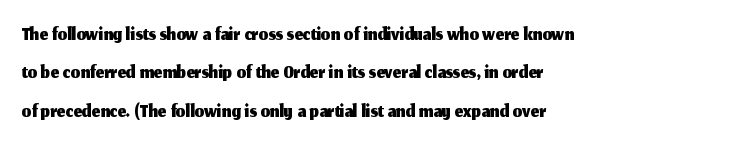
The specimen reads as upright at a glance. Check where the strokes stop: nothing finishes them off — pure sans. These lines are set flush left with a ragged right edge. Successive baselines arrive at the customary interval. Underline: absent.
